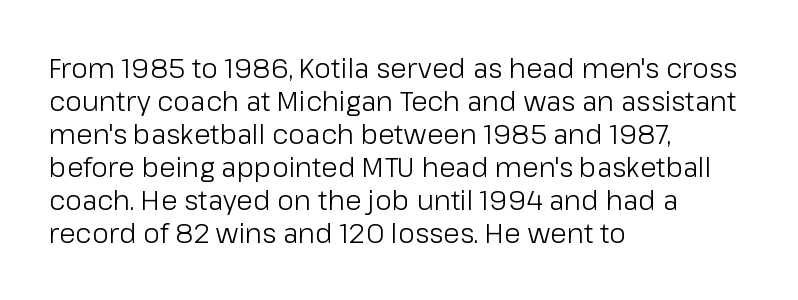
{"italic": "no", "bold": "no", "underline": "no", "align": "left", "line_spacing_ratio": 1.22, "letter_spacing": "normal", "letter_spacing_em": 0.0, "glyph_px": 27}
